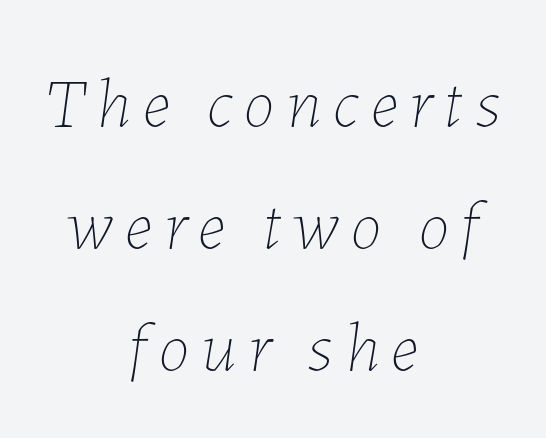
{"italic": "yes", "lean": "right", "slant_degrees": 7, "bold": "no", "weight": "thin", "width": "normal", "stroke_contrast": "low", "x_height": "medium", "monospaced": "no", "underline": "no", "align": "center", "line_spacing_ratio": 1.74, "glyph_px": 70}
